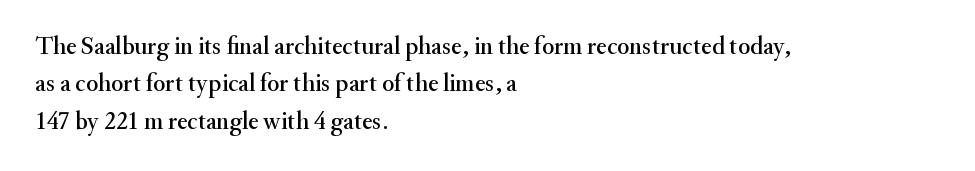
The rendering anchors every line to the left-hand side. The vertical gap from one line to the next is medium. The letterforms sit shoulder to shoulder at normal distance. Lines of text with bare space underneath. This is roman type, the default non-slanted kind.
